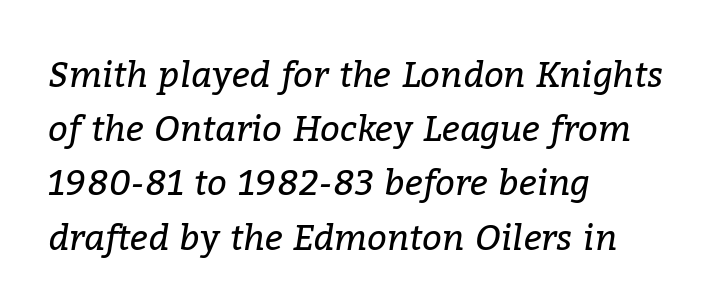
The image shows 35 px regular-weight serif type, italic (leaning right); set left-aligned, normal line spacing (1.55x), normal letter spacing, not underlined; low stroke contrast and a medium x-height.
